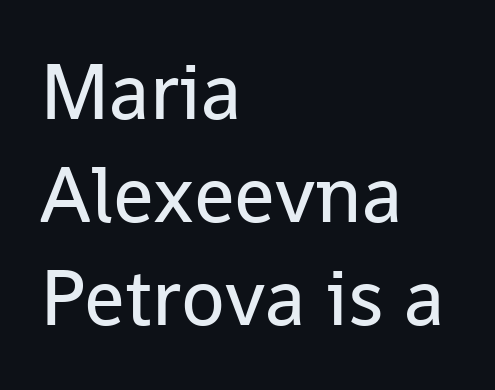
Q: Is the text bold? A: No.
Q: Is the text italic (slanted)? A: No, it is upright.
Q: Is the typeface a serif or a sans-serif typeface? A: Sans-serif.
Q: Is the text underlined? A: No.
Q: How is the paragraph aligned? A: Left-aligned.
Q: Is the spacing between letters normal or unusually wide? A: Normal.
Q: Is the spacing between lines tight, normal or loose? A: Normal.
Q: Width (condensed, normal, or wide)? A: Normal.
Q: Stroke contrast? A: Low.
Q: x-height? A: Medium.
Q: Monospaced? A: No.
